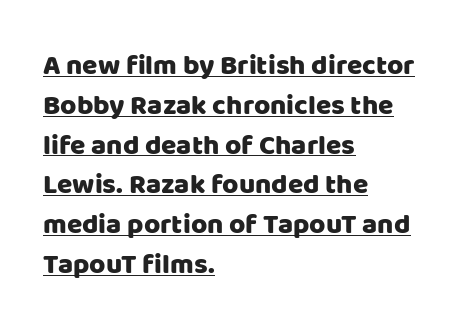
The image shows 28 px sans-serif type, upright; set left-aligned, normal line spacing (1.42x), normal letter spacing, underlined; low stroke contrast and a large x-height.
